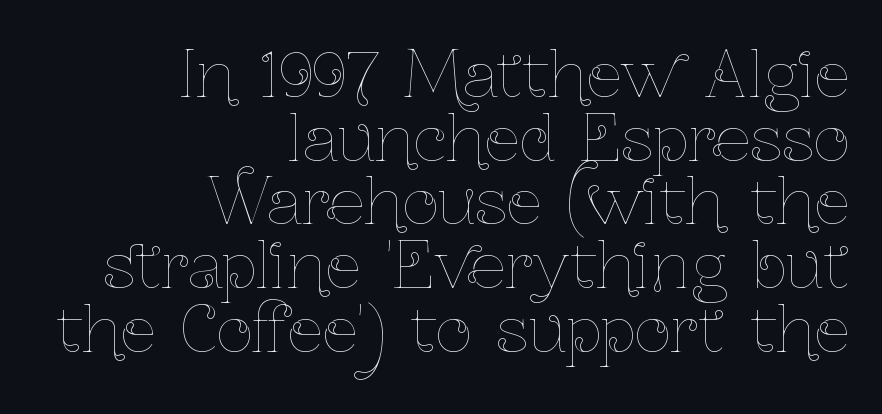
Line ends are locked; line starts wander. Ordinary non-slanted type is in use. The area under the type is left untouched. Rows of type sit shoulder to shoulder in the vertical direction.
